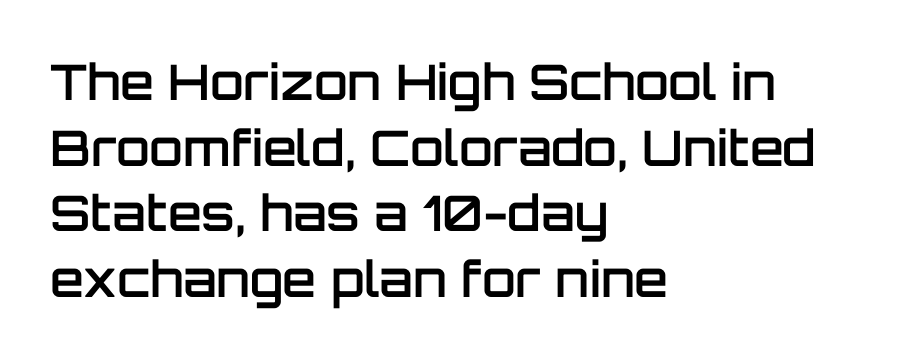
The image shows 49 px semibold sans-serif type, upright; set left-aligned, normal line spacing (1.34x), normal letter spacing, not underlined; low stroke contrast and a large x-height.
